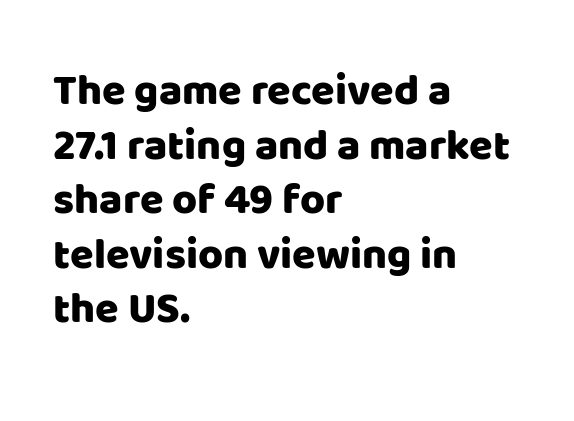
The image shows 43 px sans-serif type, upright; set left-aligned, normal line spacing (1.27x), normal letter spacing, not underlined; low stroke contrast and a large x-height.
